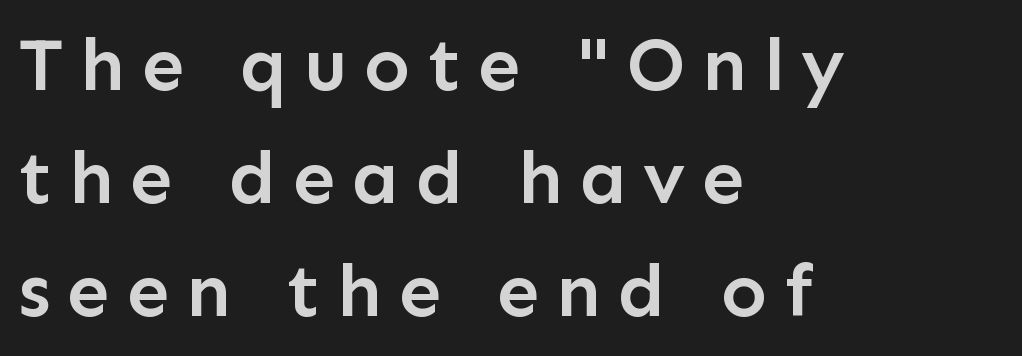
{"serif": "no", "italic": "no", "bold": "semi", "weight": "semibold", "width": "normal", "stroke_contrast": "low", "x_height": "medium", "monospaced": "no", "underline": "no", "align": "left", "line_spacing": "normal", "line_spacing_ratio": 1.49, "letter_spacing": "wide", "letter_spacing_em": 0.22, "glyph_px": 76}
